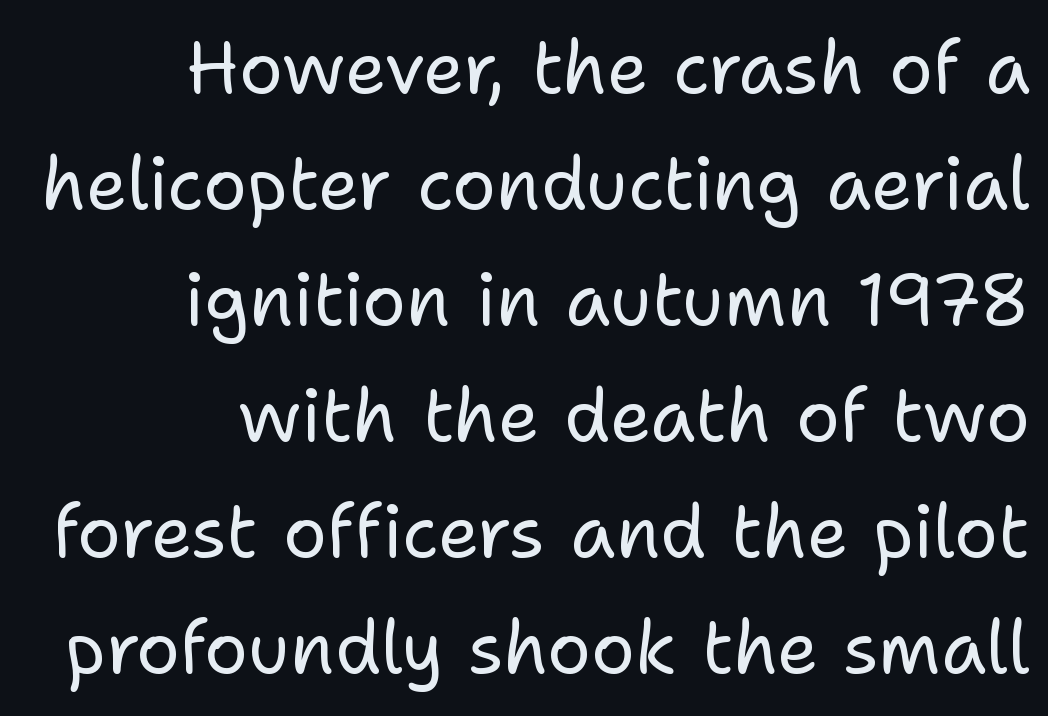
Q: Is the text bold? A: No.
Q: Is the text italic (slanted)? A: No, it is upright.
Q: Is the typeface a serif or a sans-serif typeface? A: Sans-serif.
Q: Is the text underlined? A: No.
Q: How is the paragraph aligned? A: Right-aligned.
Q: Is the spacing between letters normal or unusually wide? A: Normal.
Q: Is the spacing between lines tight, normal or loose? A: Normal.
Q: Width (condensed, normal, or wide)? A: Normal.
Q: Stroke contrast? A: Low.
Q: x-height? A: Medium.
Q: Monospaced? A: No.
